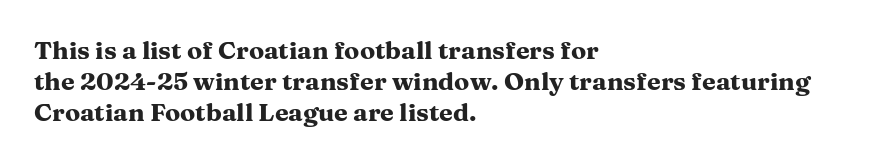
Q: Is the text bold? A: Yes.
Q: Is the text italic (slanted)? A: No, it is upright.
Q: Is the text underlined? A: No.
Q: How is the paragraph aligned? A: Left-aligned.
Q: Is the spacing between letters normal or unusually wide? A: Normal.
Q: Is the spacing between lines tight, normal or loose? A: Normal.
